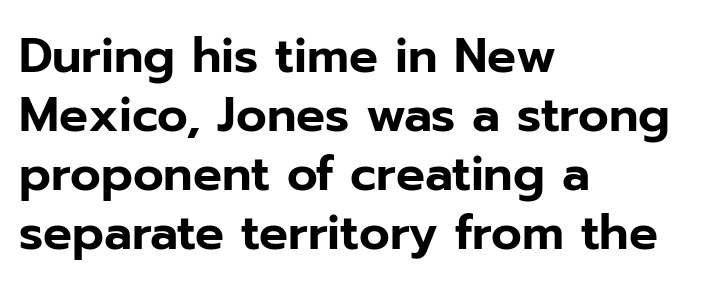
In terms of letterspacing, this is plain default setting. Are there feet on the stems? There aren't — it's a sans. The axis of the letterforms is exactly vertical. Horizontal alignment here is leftward, the default for most running prose. Honestly, there is no underline to notice here at all.
